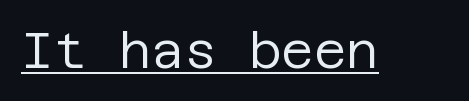
{"serif": "no", "italic": "no", "bold": "no", "weight": "regular", "width": "normal", "stroke_contrast": "low", "x_height": "large", "underline": "yes", "letter_spacing": "normal", "letter_spacing_em": 0.0, "glyph_px": 50}
